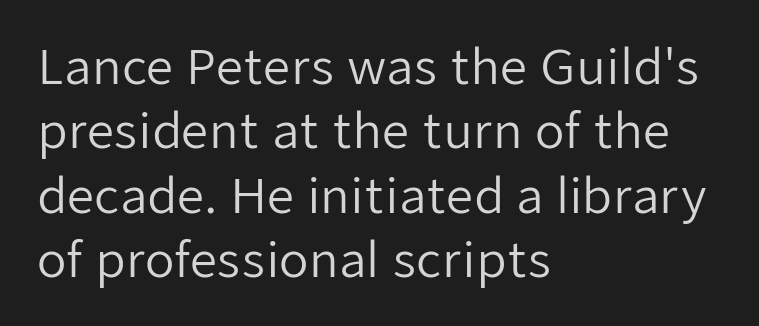
Q: Is the text bold? A: No.
Q: Is the text italic (slanted)? A: No, it is upright.
Q: Is the typeface a serif or a sans-serif typeface? A: Sans-serif.
Q: Is the text underlined? A: No.
Q: How is the paragraph aligned? A: Left-aligned.
Q: Is the spacing between letters normal or unusually wide? A: Normal.
Q: Is the spacing between lines tight, normal or loose? A: Normal.
Q: Width (condensed, normal, or wide)? A: Normal.
Q: Stroke contrast? A: Low.
Q: x-height? A: Medium.
Q: Monospaced? A: No.
